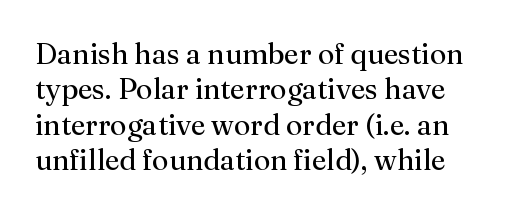
Q: Is the text bold? A: No.
Q: Is the text italic (slanted)? A: No, it is upright.
Q: Is the typeface a serif or a sans-serif typeface? A: Serif.
Q: Is the text underlined? A: No.
Q: Is the spacing between letters normal or unusually wide? A: Normal.
Q: Width (condensed, normal, or wide)? A: Normal.
Q: Stroke contrast? A: Medium.
Q: x-height? A: Medium.
Q: Monospaced? A: No.
